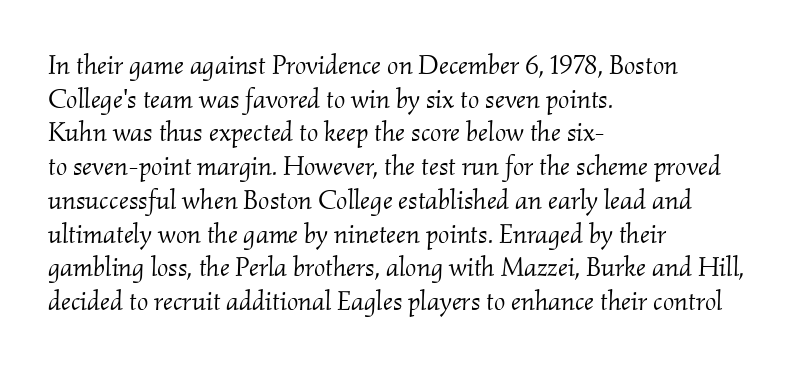
The image shows 27 px text type, italic (leaning right); set left-aligned, normal line spacing (1.25x), normal letter spacing, not underlined.
